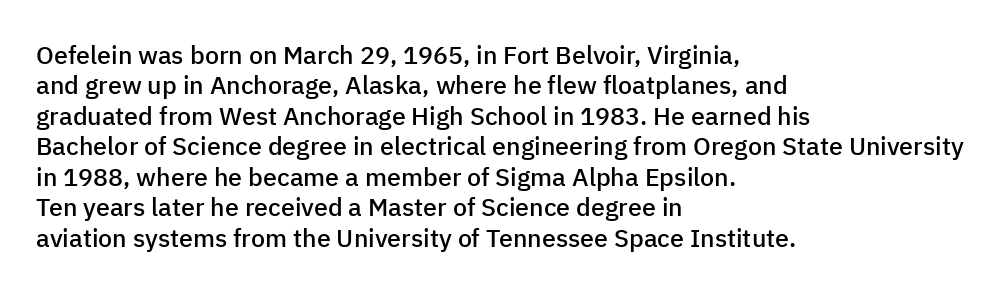
This is moderately heavy type, rendered in semibold. The lines are quadded left. The words here are not underlined. Look at the tracking — it's just the regular setting, nothing added. No italicization has been applied; the sample stays upright.
